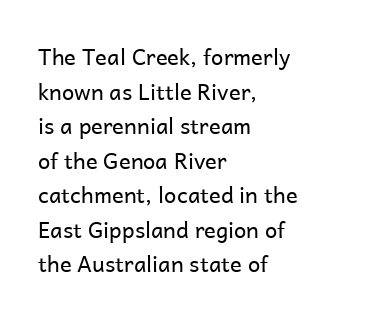
Q: Is the text bold? A: No.
Q: Is the text italic (slanted)? A: No, it is upright.
Q: Is the text underlined? A: No.
Q: How is the paragraph aligned? A: Left-aligned.
Q: Is the spacing between letters normal or unusually wide? A: Normal.
Q: Is the spacing between lines tight, normal or loose? A: Normal.
